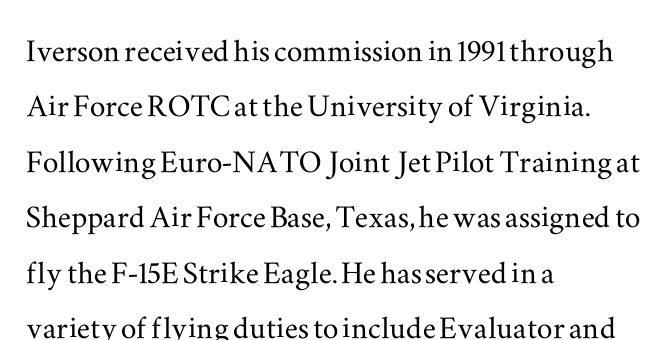
Q: Is the text italic (slanted)? A: No, it is upright.
Q: Is the typeface a serif or a sans-serif typeface? A: Serif.
Q: Is the text underlined? A: No.
Q: How is the paragraph aligned? A: Left-aligned.
Q: Is the spacing between letters normal or unusually wide? A: Normal.
Q: Is the spacing between lines tight, normal or loose? A: Normal.
Q: Width (condensed, normal, or wide)? A: Wide.
Q: Stroke contrast? A: Medium.
Q: x-height? A: Small.
Q: Monospaced? A: No.
